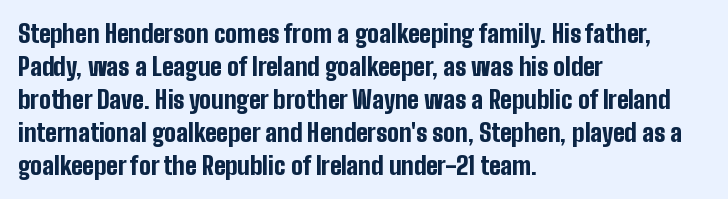
The image shows 25 px bold type, upright; set left-aligned, normal line spacing (1.32x), normal letter spacing, not underlined.
